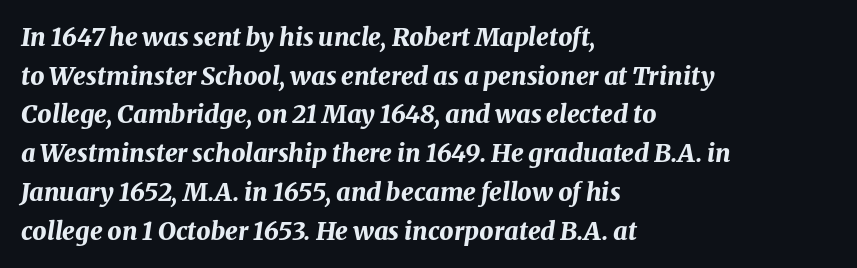
Is the letter spacing exaggerated? No — it looks like the ordinary default. Set as a true bold cut, around the 700 mark. One-word summary of the alignment: left. Underline: absent. The letters are slanted; this is an italic face. Evenly set lines give the paragraph a standard silhouette.
